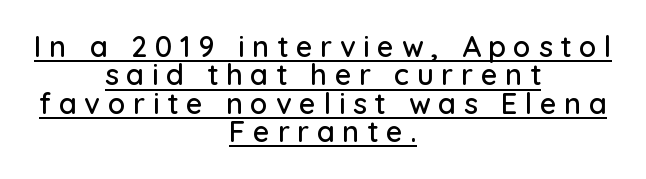
Q: Is the text italic (slanted)? A: No, it is upright.
Q: Is the typeface a serif or a sans-serif typeface? A: Sans-serif.
Q: Is the text underlined? A: Yes.
Q: How is the paragraph aligned? A: Centered.
Q: Is the spacing between letters normal or unusually wide? A: Unusually wide.
Q: Is the spacing between lines tight, normal or loose? A: Tight.
Q: Width (condensed, normal, or wide)? A: Normal.
Q: Stroke contrast? A: Low.
Q: x-height? A: Medium.
Q: Monospaced? A: No.
